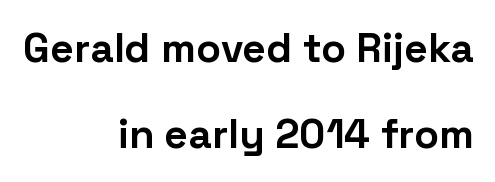
The type family on display is of the sans-serif kind. Honestly, the letter spacing is just normal — you wouldn't notice it. Posture: straight, roman, zero tilt. Weight check: bold — yes, fully. Words float on clear page, feet unadorned.
